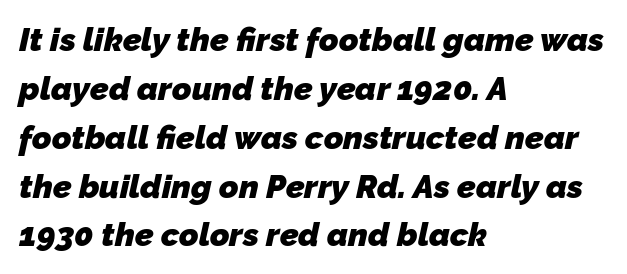
{"serif": "no", "bold": "yes", "weight": "heavy", "width": "normal", "stroke_contrast": "low", "x_height": "medium", "monospaced": "no", "underline": "no", "align": "left", "line_spacing": "normal", "line_spacing_ratio": 1.48, "letter_spacing": "normal", "letter_spacing_em": 0.0, "glyph_px": 33}
